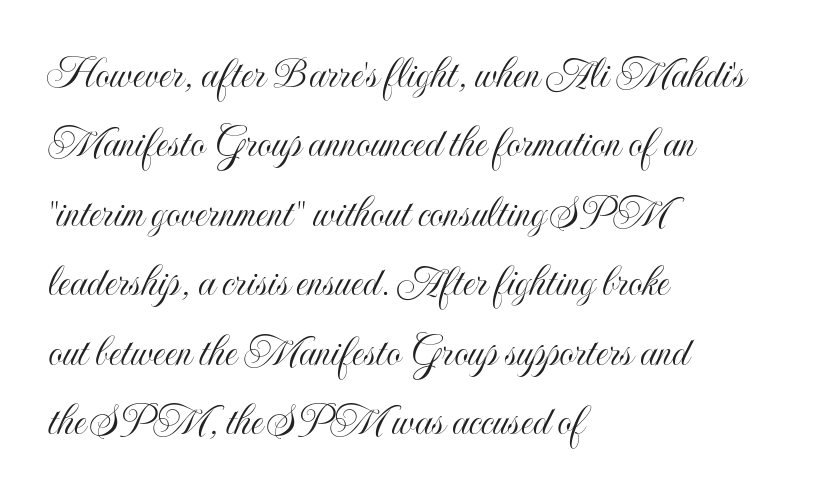
The paragraph has a hard left edge and a soft right edge. Evenly set lines give the paragraph a standard silhouette. The passage shown is not underscored anywhere. Default kerning and tracking; the words read as compact shapes.
